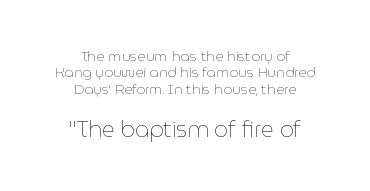
{"italic": "no", "bold": "no", "underline": "no", "align": "center", "line_spacing_ratio": 1.17, "letter_spacing": "normal", "letter_spacing_em": 0.0, "larger_block": "second", "size_ratio": 1.57, "glyph_px": 22}
